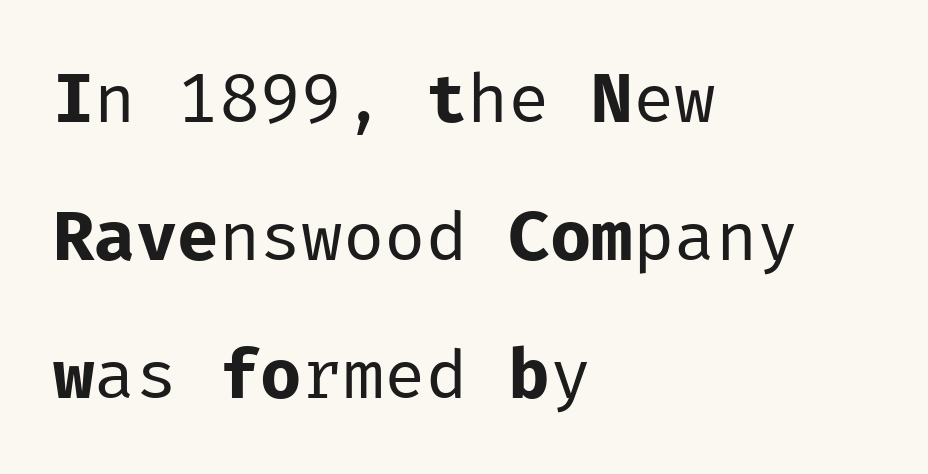
{"serif": "no", "italic": "no", "bold": "no", "weight": "regular", "width": "normal", "stroke_contrast": "low", "x_height": "medium", "monospaced": "yes", "underline": "no", "align": "left", "line_spacing": "loose", "line_spacing_ratio": 2.0, "letter_spacing": "normal", "letter_spacing_em": 0.0, "glyph_px": 69}
